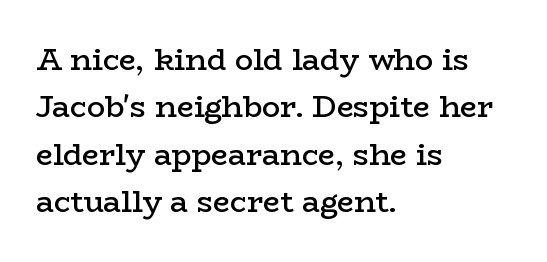
The image shows 30 px semibold, wide serif type, upright; set left-aligned, normal line spacing (1.58x), normal letter spacing, not underlined; low stroke contrast and a medium x-height.
